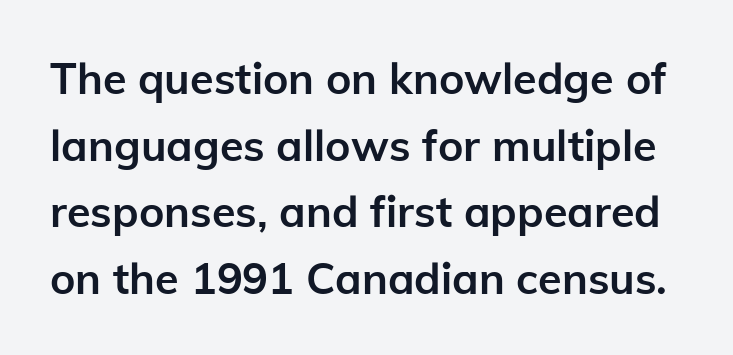
{"serif": "no", "italic": "no", "bold": "yes", "weight": "semibold", "width": "normal", "stroke_contrast": "low", "x_height": "medium", "monospaced": "no", "underline": "no", "line_spacing": "normal", "line_spacing_ratio": 1.55, "letter_spacing": "normal", "letter_spacing_em": 0.0, "glyph_px": 43}
